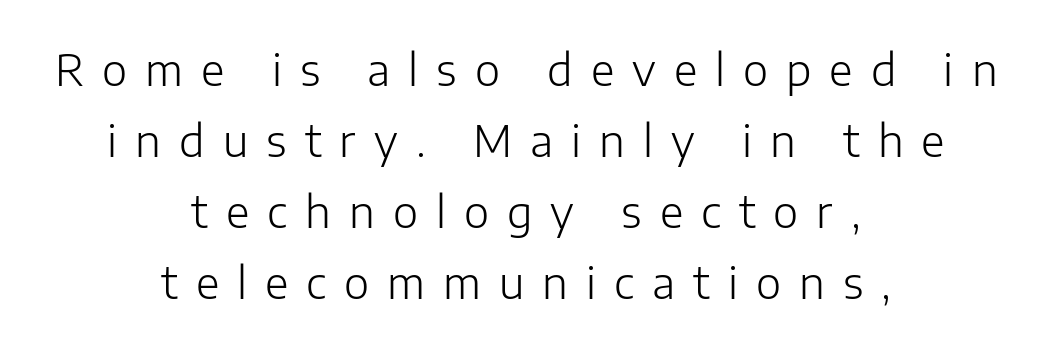
{"serif": "no", "italic": "no", "bold": "no", "weight": "light", "width": "normal", "stroke_contrast": "low", "x_height": "medium", "monospaced": "no", "underline": "no", "align": "center", "line_spacing": "normal", "line_spacing_ratio": 1.65, "letter_spacing": "wide", "letter_spacing_em": 0.42, "glyph_px": 43}
